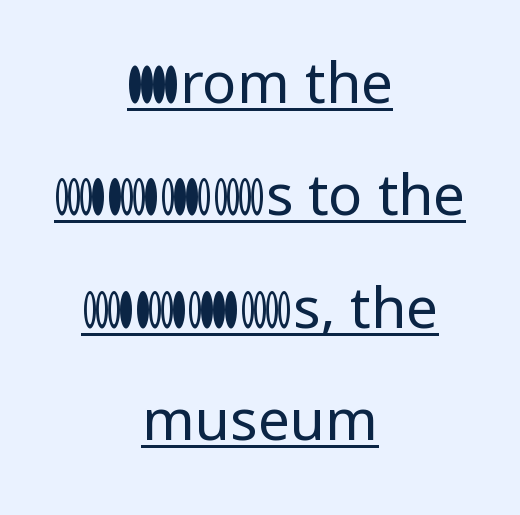
{"serif": "no", "italic": "no", "bold": "no", "weight": "regular", "width": "normal", "stroke_contrast": "low", "x_height": "medium", "monospaced": "no", "underline": "yes", "align": "center", "line_spacing": "loose", "line_spacing_ratio": 1.97, "letter_spacing": "normal", "letter_spacing_em": 0.0, "glyph_px": 57}
